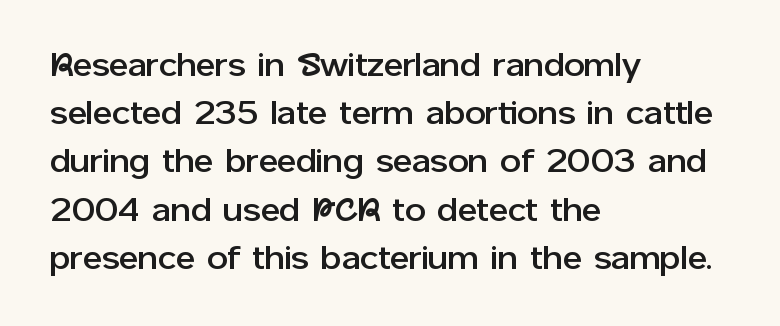
{"serif": "no", "italic": "no", "width": "normal", "stroke_contrast": "low", "x_height": "medium", "monospaced": "no", "underline": "no", "align": "left", "line_spacing": "normal", "line_spacing_ratio": 1.46, "letter_spacing": "normal", "letter_spacing_em": 0.0, "glyph_px": 33}
